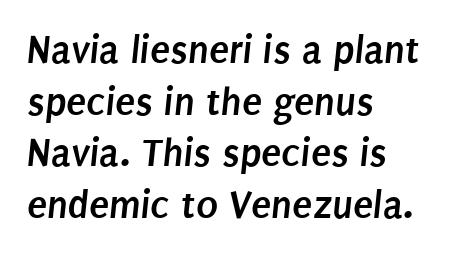
{"serif": "no", "bold": "yes", "weight": "semibold", "width": "condensed", "stroke_contrast": "low", "x_height": "large", "monospaced": "no", "underline": "no", "align": "left", "line_spacing": "normal", "line_spacing_ratio": 1.26, "letter_spacing": "normal", "letter_spacing_em": 0.0, "glyph_px": 41}
